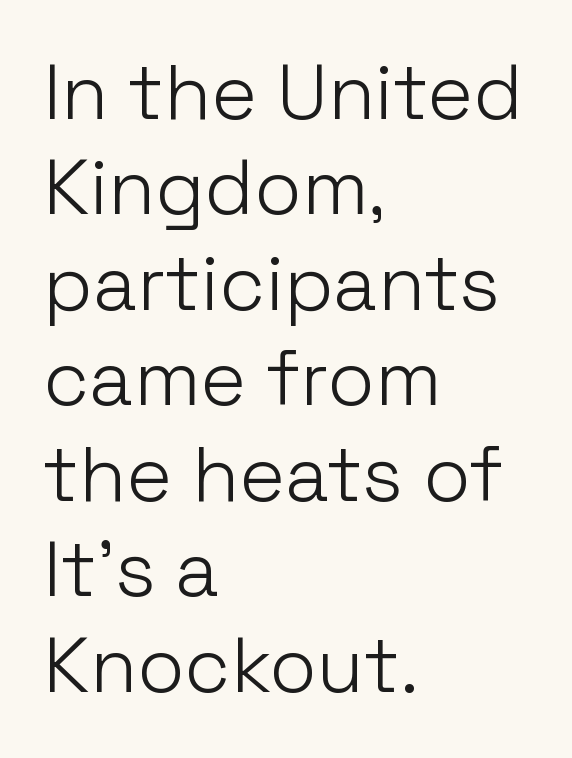
{"serif": "no", "italic": "no", "bold": "no", "weight": "light", "width": "normal", "stroke_contrast": "low", "x_height": "medium", "monospaced": "no", "underline": "no", "align": "left", "line_spacing_ratio": 1.24, "letter_spacing": "normal", "letter_spacing_em": 0.0, "glyph_px": 77}
